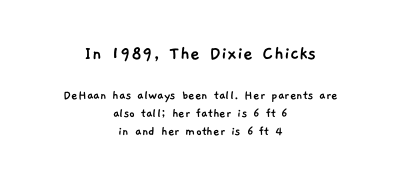
One-word summary of the alignment: center. The tracking reads as untouched default to a designer's eye. Regular leading. Just letters on the line, the space beneath them empty. The designer gave the opening block more size than the closing block.
